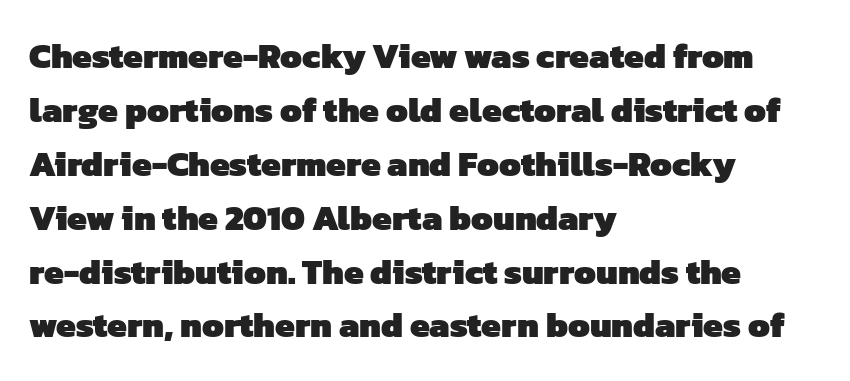
{"serif": "no", "bold": "yes", "weight": "heavy", "width": "normal", "stroke_contrast": "low", "x_height": "medium", "monospaced": "no", "underline": "no", "align": "left", "line_spacing": "normal", "line_spacing_ratio": 1.54, "letter_spacing": "normal", "letter_spacing_em": 0.0, "glyph_px": 35}
